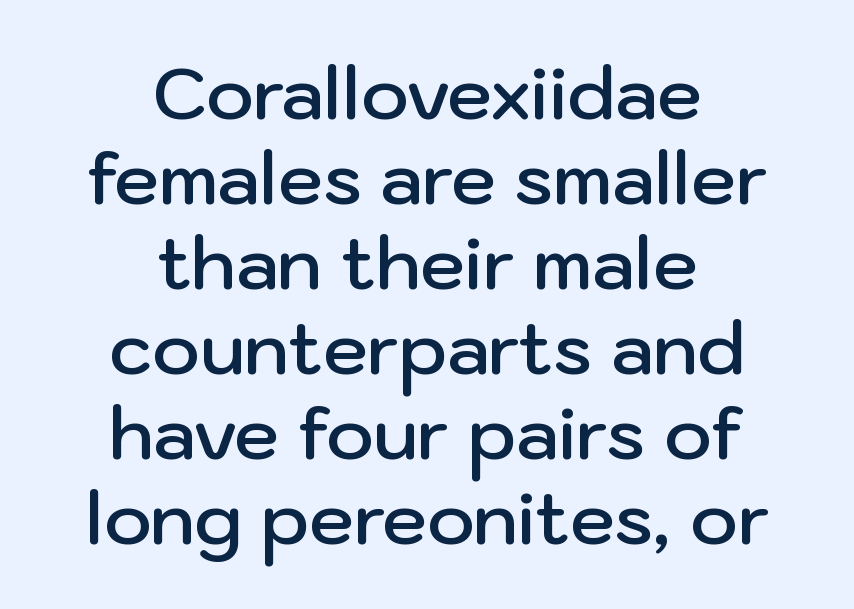
{"serif": "no", "italic": "no", "bold": "semi", "weight": "semibold", "width": "normal", "stroke_contrast": "low", "x_height": "medium", "monospaced": "no", "underline": "no", "align": "center", "line_spacing_ratio": 1.18, "letter_spacing": "normal", "letter_spacing_em": 0.0, "glyph_px": 72}
